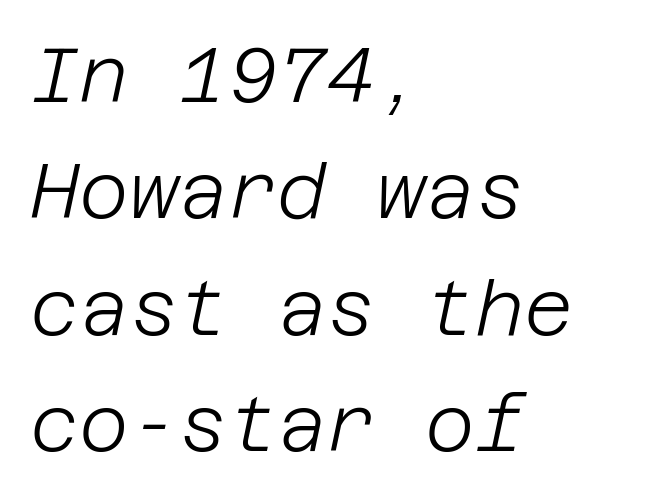
Q: Is the text bold? A: No.
Q: Is the text italic (slanted)? A: Yes, it leans right by about 12 degrees.
Q: Is the text underlined? A: No.
Q: How is the paragraph aligned? A: Left-aligned.
Q: Is the spacing between letters normal or unusually wide? A: Normal.
Q: Is the spacing between lines tight, normal or loose? A: Normal.
Q: Width (condensed, normal, or wide)? A: Normal.
Q: Stroke contrast? A: Low.
Q: x-height? A: Large.
